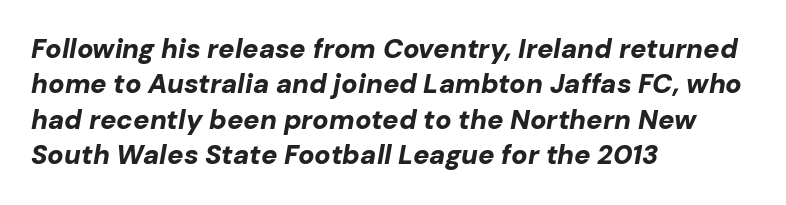
The image shows 27 px bold type, italic (leaning right); set left-aligned, normal line spacing (1.31x), normal letter spacing, not underlined.
